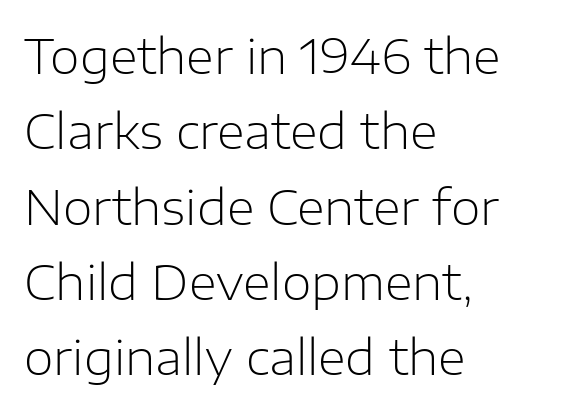
The passage shown stacks its lines at a standard gap. This rendering leaves character spacing at its baseline value. Just letters on the line, the space beneath them empty. A light-to-regular cut is what we see here.
